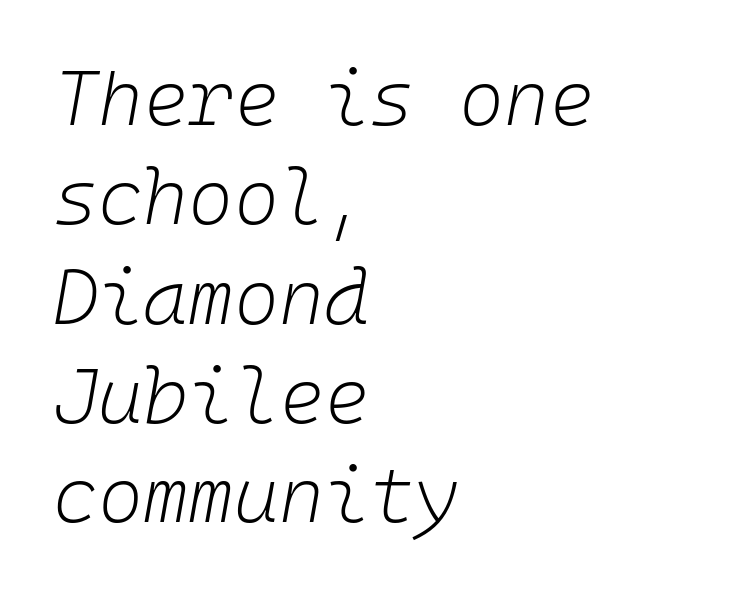
{"italic": "yes", "lean": "right", "slant_degrees": 10, "bold": "no", "weight": "light", "width": "normal", "stroke_contrast": "low", "x_height": "medium", "monospaced": "yes", "underline": "no", "align": "left", "line_spacing": "normal", "line_spacing_ratio": 1.29, "letter_spacing": "normal", "letter_spacing_em": 0.0, "glyph_px": 77}
